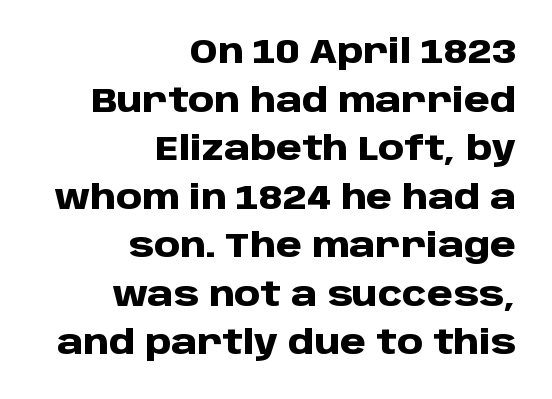
The image shows 33 px heavy sans-serif type, upright; set right-aligned, normal line spacing (1.47x), normal letter spacing, not underlined; low stroke contrast and a large x-height.
